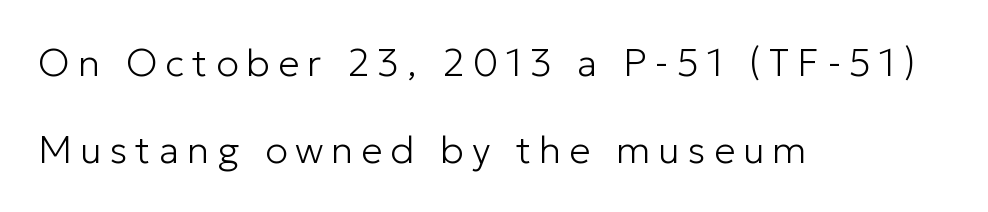
The image shows 38 px light sans-serif type, upright; set left-aligned, loose line spacing (2.28x), unusually wide letter spacing (+0.21 em), not underlined; low stroke contrast and a medium x-height.
